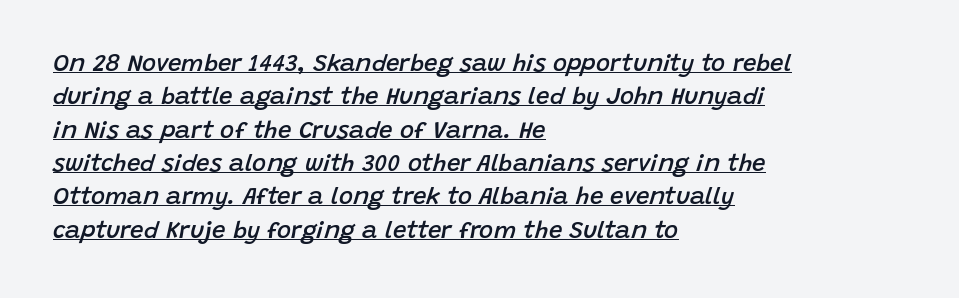
{"italic": "yes", "lean": "right", "slant_degrees": 15, "bold": "semi", "underline": "yes", "align": "left", "line_spacing": "normal", "line_spacing_ratio": 1.39, "letter_spacing": "normal", "letter_spacing_em": 0.0, "glyph_px": 24}
